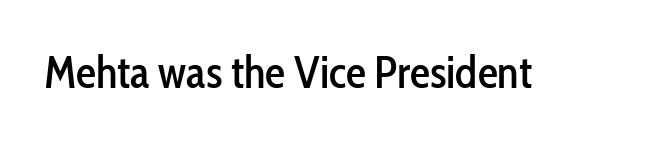
Q: Is the text italic (slanted)? A: No, it is upright.
Q: Is the typeface a serif or a sans-serif typeface? A: Sans-serif.
Q: Is the text underlined? A: No.
Q: Is the spacing between letters normal or unusually wide? A: Normal.
Q: Width (condensed, normal, or wide)? A: Condensed.
Q: Stroke contrast? A: Low.
Q: x-height? A: Medium.
Q: Monospaced? A: No.
